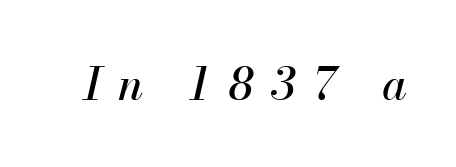
Q: Is the text italic (slanted)? A: Yes, it leans right by about 13 degrees.
Q: Is the text underlined? A: No.
Q: Is the spacing between letters normal or unusually wide? A: Unusually wide.
Q: Width (condensed, normal, or wide)? A: Normal.
Q: Stroke contrast? A: Medium.
Q: x-height? A: Small.
Q: Monospaced? A: No.
